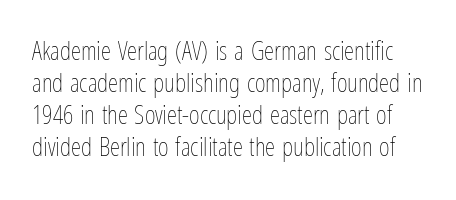
The image shows 26 px text type, upright; set line spacing 1.23x, normal letter spacing, not underlined.
